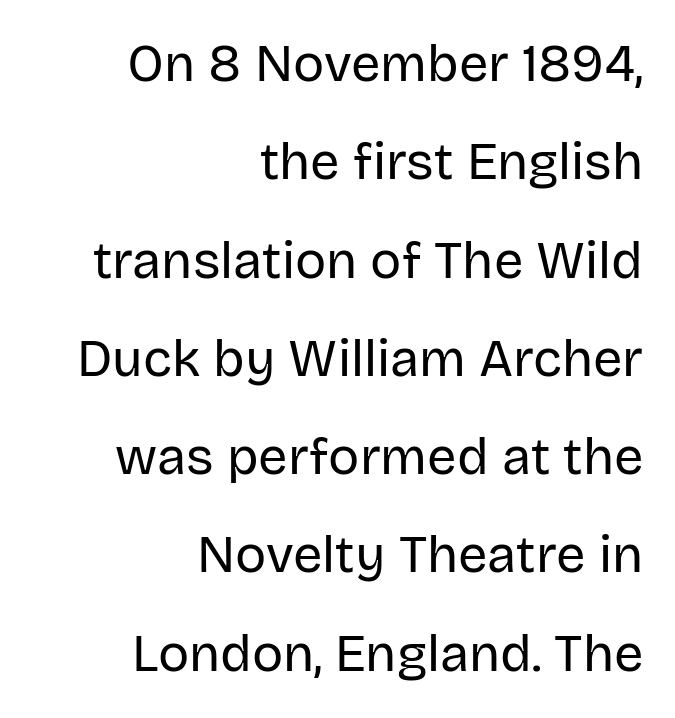
Q: Is the text bold? A: No.
Q: Is the text italic (slanted)? A: No, it is upright.
Q: Is the typeface a serif or a sans-serif typeface? A: Sans-serif.
Q: Is the text underlined? A: No.
Q: How is the paragraph aligned? A: Right-aligned.
Q: Is the spacing between letters normal or unusually wide? A: Normal.
Q: Width (condensed, normal, or wide)? A: Normal.
Q: Stroke contrast? A: Low.
Q: x-height? A: Large.
Q: Monospaced? A: No.
